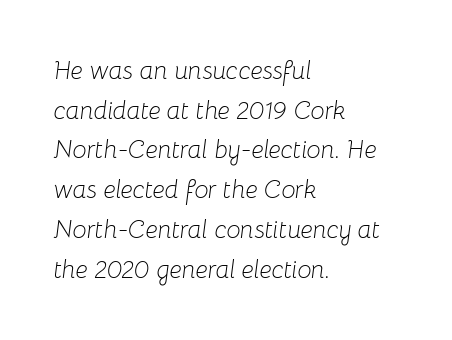
No letter is thick-stroked: the sample isn't bold. What's the leading like? Ordinary, nothing unusual. The whole block is typeset with a tilt. Tracking here is standard; glyphs follow each other at the usual distance.
